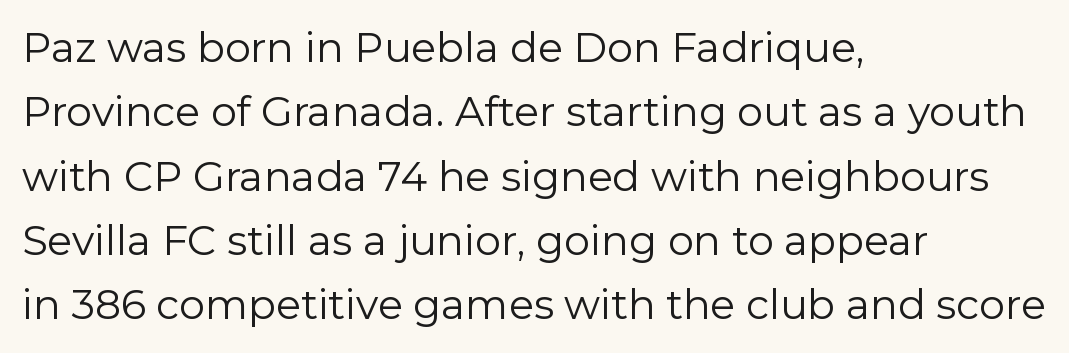
Font category for this specimen: sans-serif. The weight tops out at a normal text grade. Notice how the passage keeps a crisp vertical edge on the left only. Italic? Not at all — the glyphs are vertical. Interline gaps are of average width in this sample.
